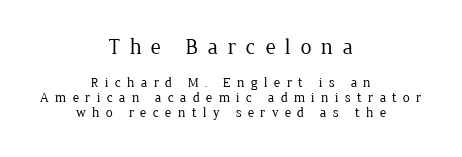
{"italic": "no", "bold": "no", "underline": "no", "align": "center", "line_spacing": "tight", "line_spacing_ratio": 1.04, "letter_spacing": "wide", "letter_spacing_em": 0.44, "larger_block": "first", "size_ratio": 1.57, "glyph_px": 22}
